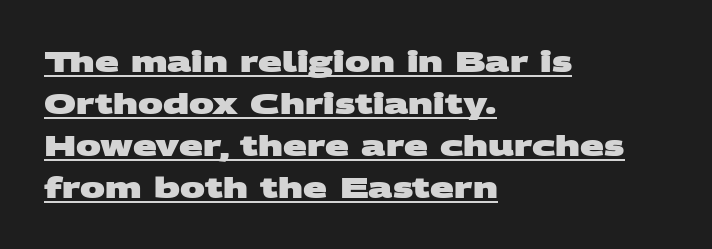
Q: Is the text bold? A: Yes.
Q: Is the typeface a serif or a sans-serif typeface? A: Sans-serif.
Q: Is the text underlined? A: Yes.
Q: How is the paragraph aligned? A: Left-aligned.
Q: Is the spacing between letters normal or unusually wide? A: Normal.
Q: Is the spacing between lines tight, normal or loose? A: Normal.
Q: Width (condensed, normal, or wide)? A: Wide.
Q: Stroke contrast? A: Medium.
Q: x-height? A: Large.
Q: Monospaced? A: No.
